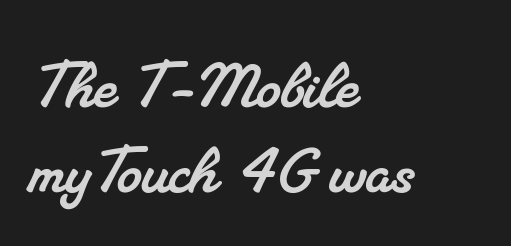
The image shows 77 px serif type; set left-aligned, tight line spacing (1.11x), normal letter spacing, not underlined; medium stroke contrast and a small x-height.
